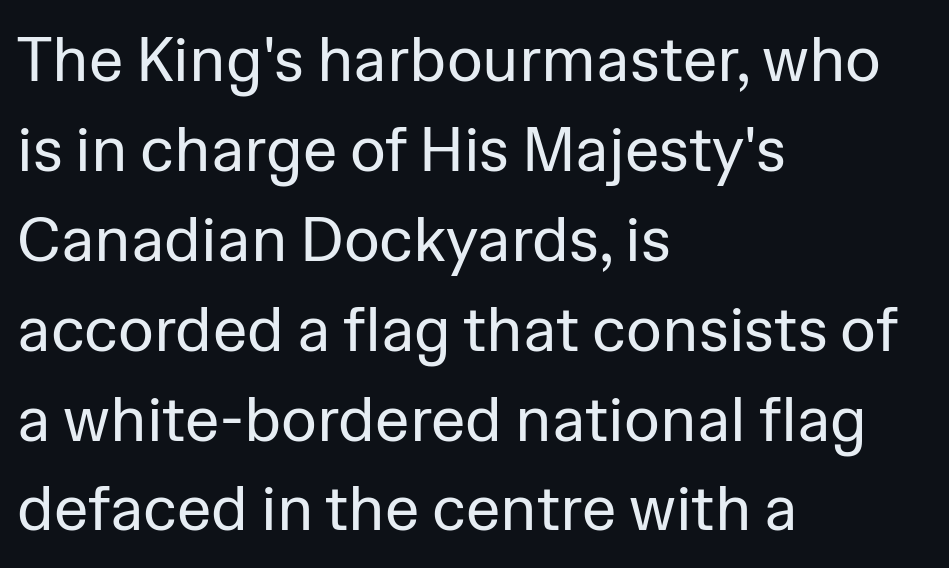
Each word holds together tightly as a unit, with standard inter-letter gaps. Each letter's strokes conclude bluntly, with no projecting serifs. The cut favours lightness, reaching ordinary text weight at its darkest. Do the characters align in a grid? No, the font is proportional.
